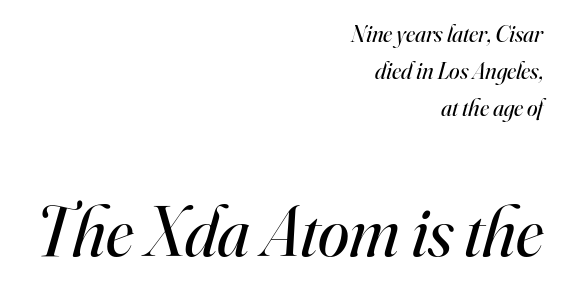
The passage shown is typeset with a serif family. Line ends are locked; line starts wander. Whoever set this chose a conventional vertical rhythm. No word sits above an underline.
